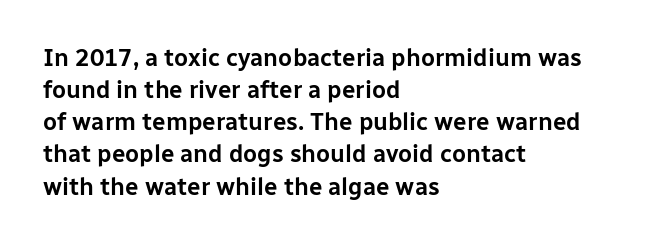
Just letters on the line, the space beneath them empty. Honestly, the row spacing looks completely unremarkable. No italicization has been applied; the sample stays upright. Teacher's note: observe the even left margin — that is flush-left alignment. Glyph-to-glyph distance matches everyday printed text.
